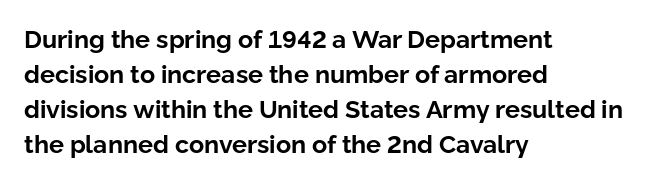
Q: Is the text bold? A: Yes.
Q: Is the text italic (slanted)? A: No, it is upright.
Q: Is the text underlined? A: No.
Q: How is the paragraph aligned? A: Left-aligned.
Q: Is the spacing between letters normal or unusually wide? A: Normal.
Q: Is the spacing between lines tight, normal or loose? A: Normal.
